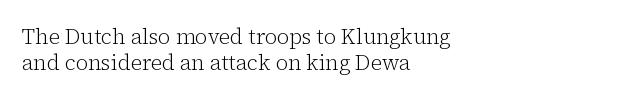
Q: Is the text bold? A: No.
Q: Is the text italic (slanted)? A: No, it is upright.
Q: Is the text underlined? A: No.
Q: How is the paragraph aligned? A: Left-aligned.
Q: Is the spacing between letters normal or unusually wide? A: Normal.
